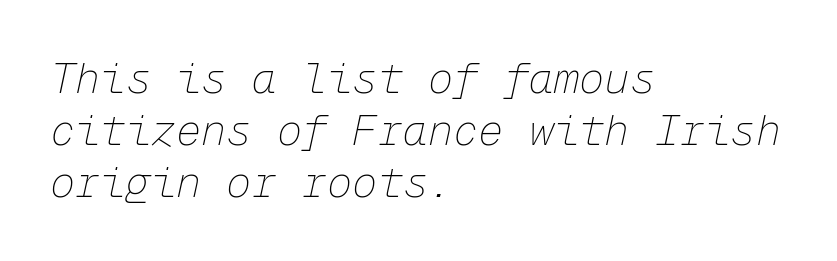
The image shows 42 px thin type, italic (leaning right), monospaced; set left-aligned, line spacing 1.24x, normal letter spacing, not underlined; low stroke contrast and a medium x-height.
